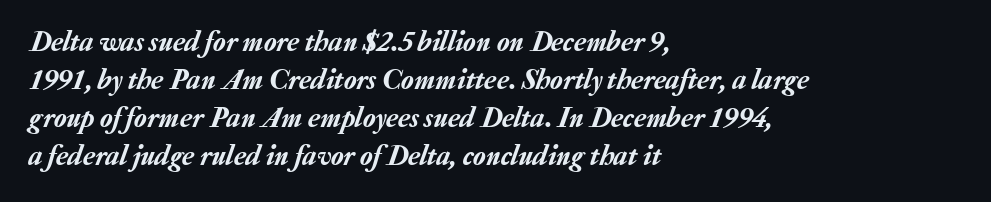
The image shows 29 px text type, italic (leaning right); set left-aligned, normal line spacing (1.31x), normal letter spacing, not underlined; low stroke contrast and a medium x-height.
